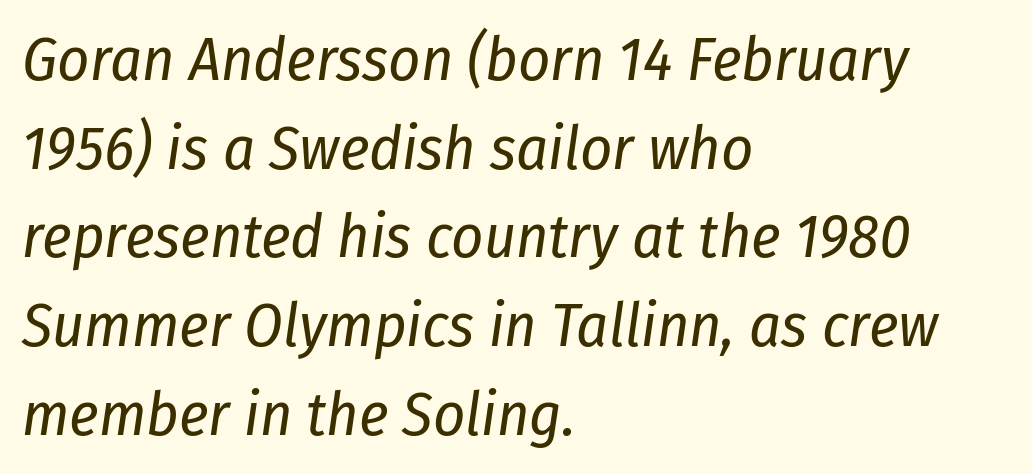
The typeface has the unassuming heft of standard copy or less. Which margin do the lines hug? The left one — the right edge is uneven. Style check: oblique. Evenly set lines give the paragraph a standard silhouette.
